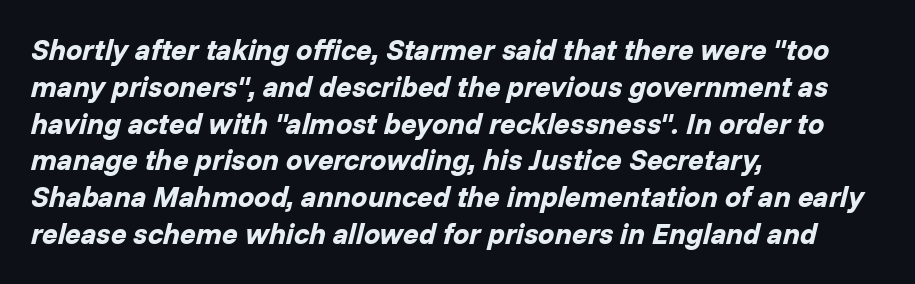
These lines stack with their left ends in a neat column. Descender tails drop into unmarked territory. The specimen reads as italic at a glance. A typesetter would call this proportional, since set widths differ per character. Is the type bold? Yes — the strokes are clearly thick and heavy.
